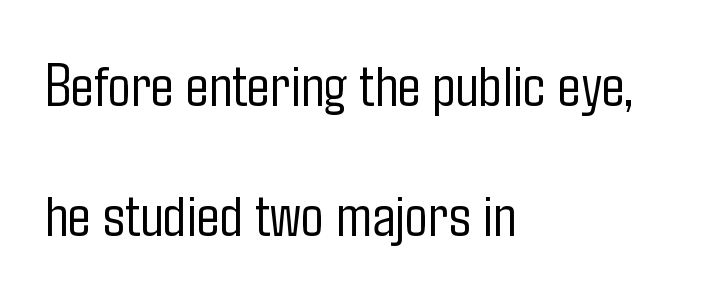
The image shows 61 px light, condensed sans-serif type, upright; set left-aligned, loose line spacing (2.13x), normal letter spacing, not underlined; low stroke contrast and a medium x-height.
